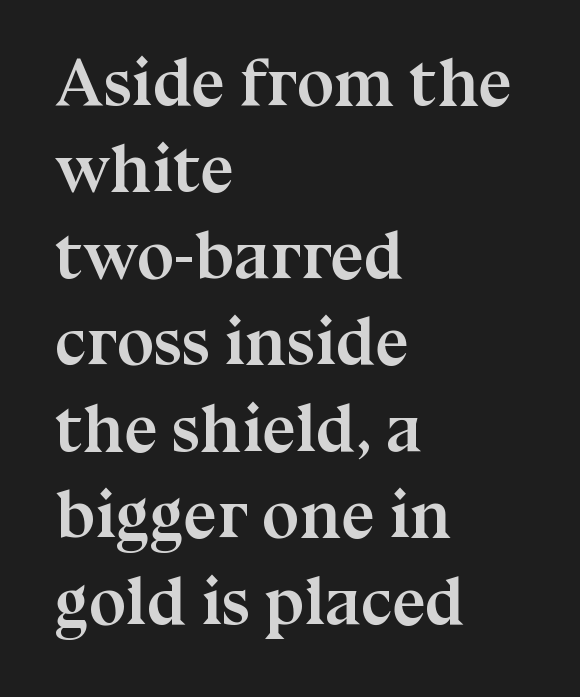
The image shows 67 px semibold serif type, upright; set left-aligned, normal line spacing (1.29x), normal letter spacing, not underlined; medium stroke contrast and a medium x-height.
